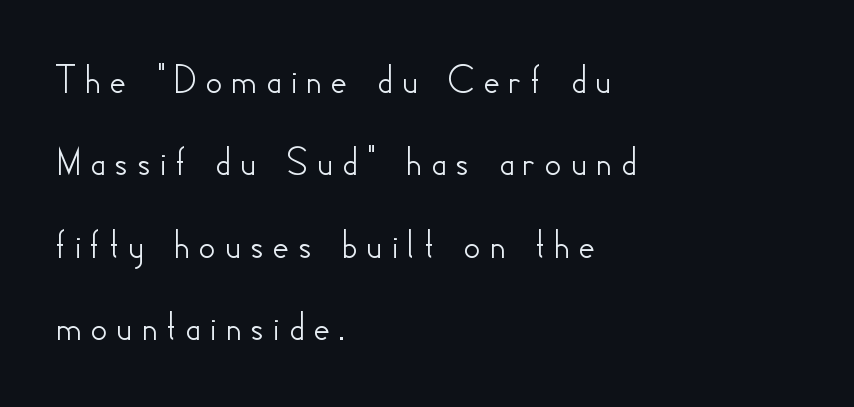
The font's upright variant was chosen for this text. Is this a fixed-width face? No — the glyphs have proportional, varying widths. A typesetter would call this leading open, well beyond the default. Leftover space on each line is placed entirely after the last word.
